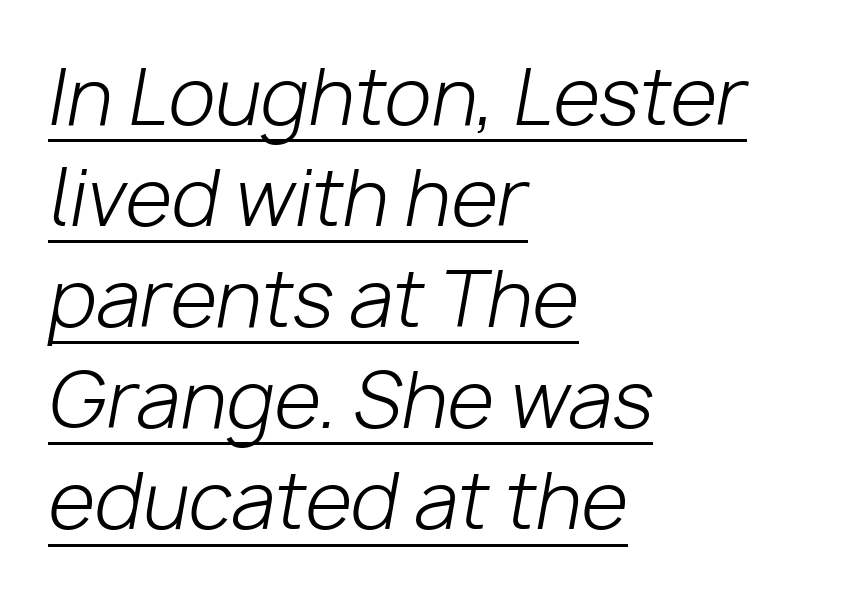
The image shows 76 px light type, italic (leaning right); set left-aligned, normal line spacing (1.33x), normal letter spacing, underlined; low stroke contrast and a medium x-height.
